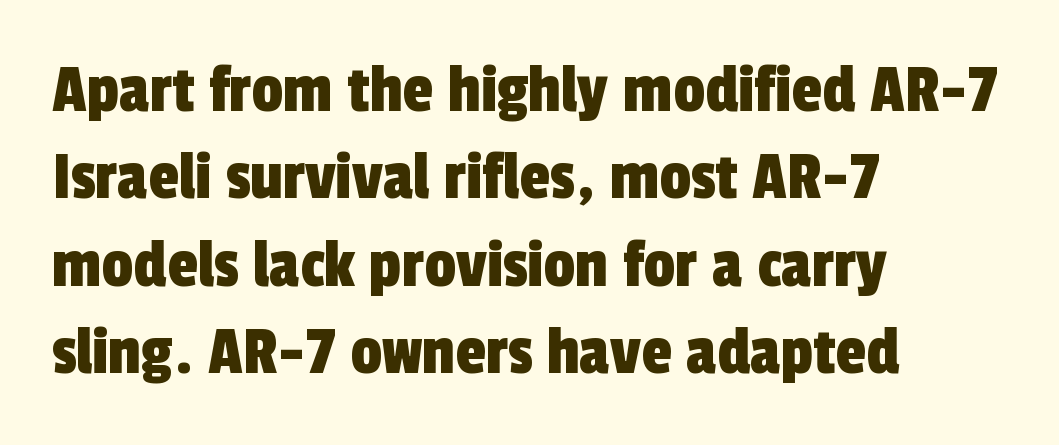
This rendering uses left alignment, leaving the right contour irregular. Each letter keeps its own natural width here, so spacing adapts to shape. Descender tails drop into unmarked territory. Caption: standard tracking, unaltered.
